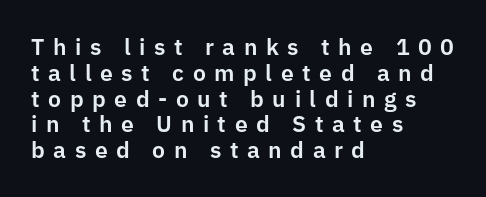
The lines are quadded left. These lines huddle together more closely than default settings would place them. Honestly, the letter spacing is so wide it's the main thing you notice. The letters stand straight up with perfectly vertical stems.
